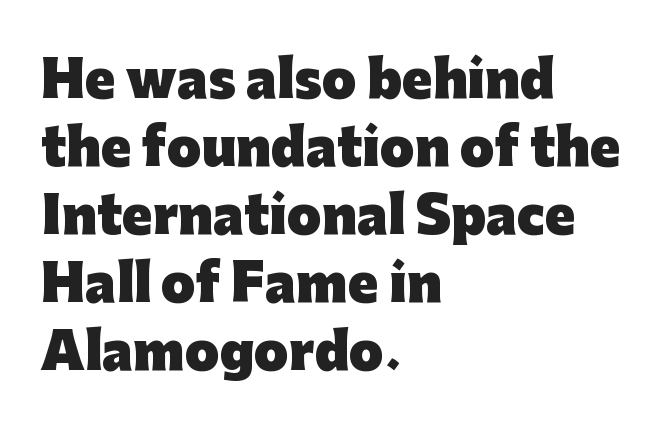
{"serif": "no", "italic": "no", "bold": "yes", "weight": "heavy", "width": "normal", "stroke_contrast": "low", "x_height": "medium", "monospaced": "no", "underline": "no", "align": "left", "line_spacing": "normal", "line_spacing_ratio": 1.36, "letter_spacing": "normal", "letter_spacing_em": 0.0, "glyph_px": 50}
